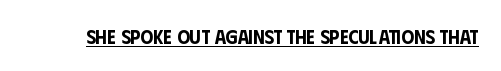
Q: Is the text italic (slanted)? A: No, it is upright.
Q: Is the text underlined? A: Yes.
Q: Is the spacing between letters normal or unusually wide? A: Normal.
